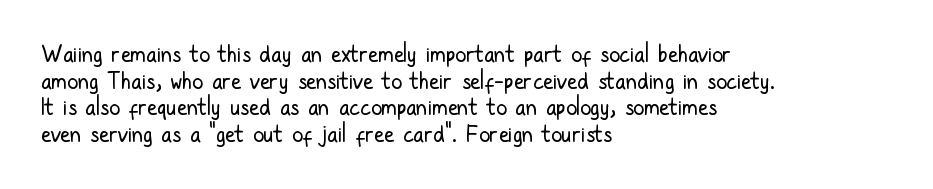
The image shows 22 px text type, upright; set left-aligned, line spacing 1.21x, normal letter spacing, not underlined.
